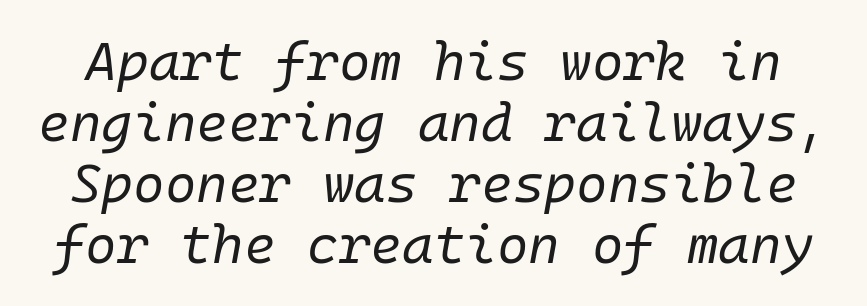
{"italic": "yes", "lean": "right", "slant_degrees": 10, "bold": "no", "weight": "regular", "width": "normal", "stroke_contrast": "low", "x_height": "medium", "underline": "no", "line_spacing": "tight", "line_spacing_ratio": 1.13, "letter_spacing": "normal", "letter_spacing_em": 0.0, "glyph_px": 54}
